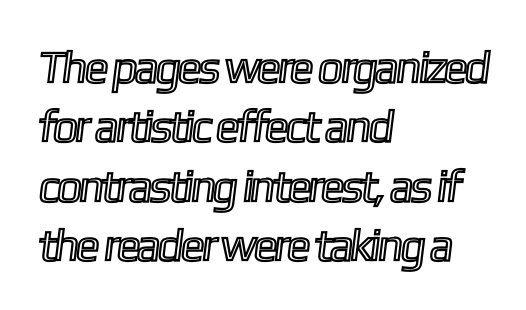
The image shows 45 px condensed type; set left-aligned, normal line spacing (1.32x), normal letter spacing, not underlined; a medium x-height.
